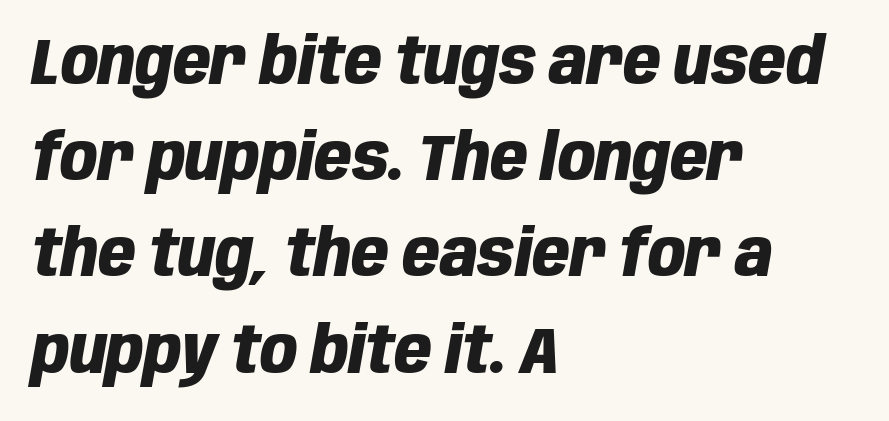
{"italic": "yes", "lean": "right", "slant_degrees": 10, "bold": "yes", "weight": "heavy", "width": "condensed", "stroke_contrast": "low", "x_height": "large", "monospaced": "no", "underline": "no", "align": "left", "line_spacing": "normal", "line_spacing_ratio": 1.48, "letter_spacing": "normal", "letter_spacing_em": 0.0, "glyph_px": 65}
